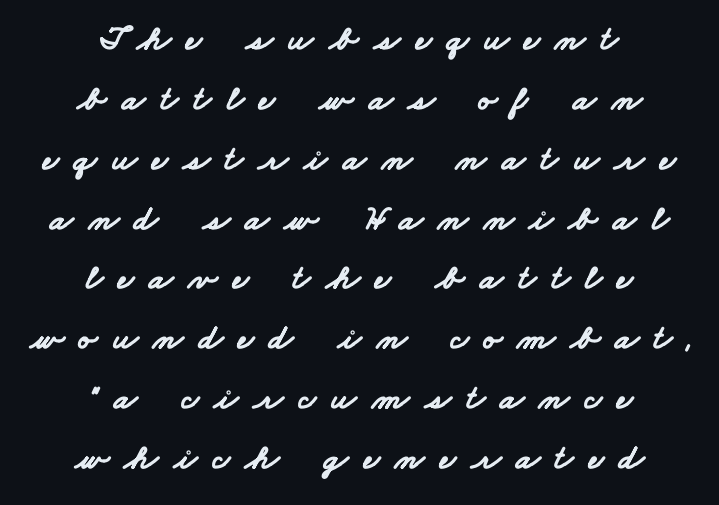
Q: Is the text bold? A: Yes.
Q: Is the typeface a serif or a sans-serif typeface? A: Sans-serif.
Q: Is the text underlined? A: No.
Q: How is the paragraph aligned? A: Centered.
Q: Is the spacing between letters normal or unusually wide? A: Unusually wide.
Q: Width (condensed, normal, or wide)? A: Wide.
Q: Stroke contrast? A: Low.
Q: x-height? A: Small.
Q: Monospaced? A: No.
